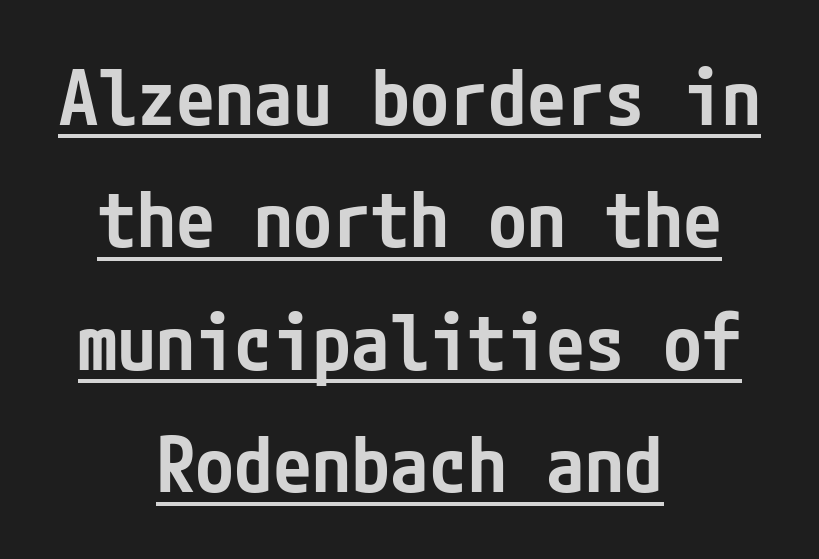
{"serif": "no", "italic": "no", "bold": "semi", "weight": "semibold", "width": "condensed", "stroke_contrast": "low", "x_height": "medium", "underline": "yes", "align": "center", "line_spacing": "normal", "line_spacing_ratio": 1.57, "letter_spacing": "normal", "letter_spacing_em": 0.0, "glyph_px": 78}
